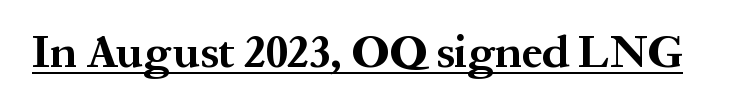
In designer terms, the underline attribute is active on this setting. A typesetter would call this proportional, since set widths differ per character. Typesetter's note: full bold, strokes at maximum text heaviness. The rendering keeps characters at their native spacing. Serifs: yes, visible at the terminals of the letterforms. If you drew a line through each stem, it would be perfectly vertical.
